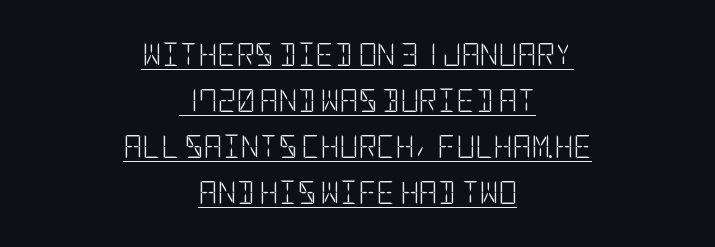
{"italic": "no", "bold": "no", "underline": "yes", "align": "center", "line_spacing": "loose", "line_spacing_ratio": 2.0, "letter_spacing": "normal", "letter_spacing_em": 0.0, "glyph_px": 23}
